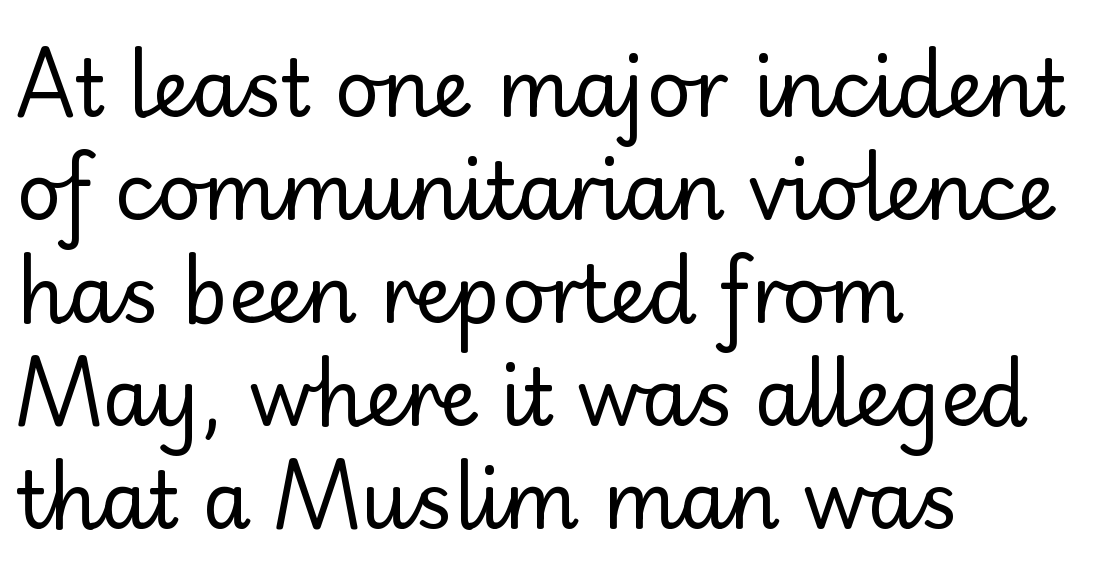
Q: Is the text bold? A: No.
Q: Is the text italic (slanted)? A: No, it is upright.
Q: Is the typeface a serif or a sans-serif typeface? A: Sans-serif.
Q: Is the text underlined? A: No.
Q: How is the paragraph aligned? A: Left-aligned.
Q: Is the spacing between letters normal or unusually wide? A: Normal.
Q: Is the spacing between lines tight, normal or loose? A: Normal.
Q: Width (condensed, normal, or wide)? A: Normal.
Q: Stroke contrast? A: Low.
Q: x-height? A: Small.
Q: Monospaced? A: No.
